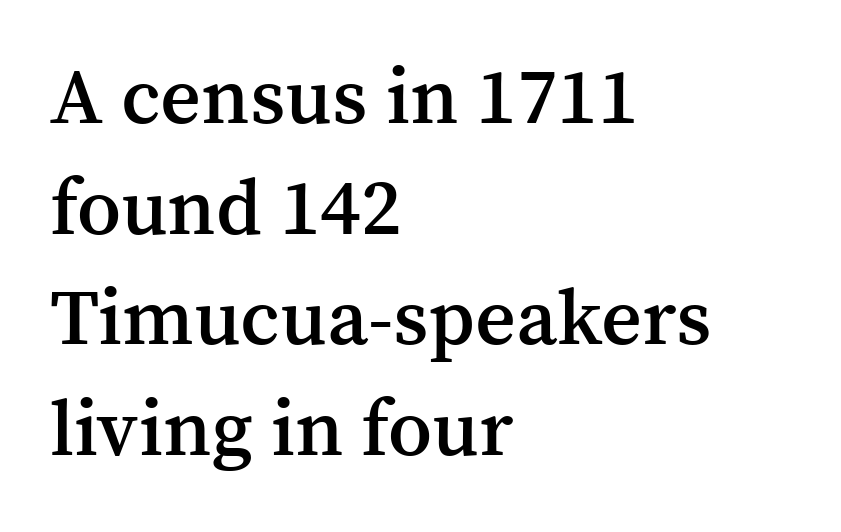
The image shows 79 px semibold serif type, upright; set left-aligned, normal line spacing (1.4x), normal letter spacing, not underlined; medium stroke contrast and a medium x-height.
